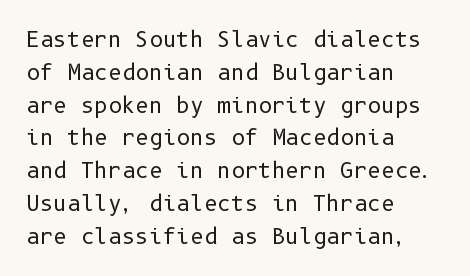
Q: Is the text bold? A: No.
Q: Is the text italic (slanted)? A: No, it is upright.
Q: Is the text underlined? A: No.
Q: How is the paragraph aligned? A: Left-aligned.
Q: Is the spacing between letters normal or unusually wide? A: Normal.
Q: Is the spacing between lines tight, normal or loose? A: Normal.
